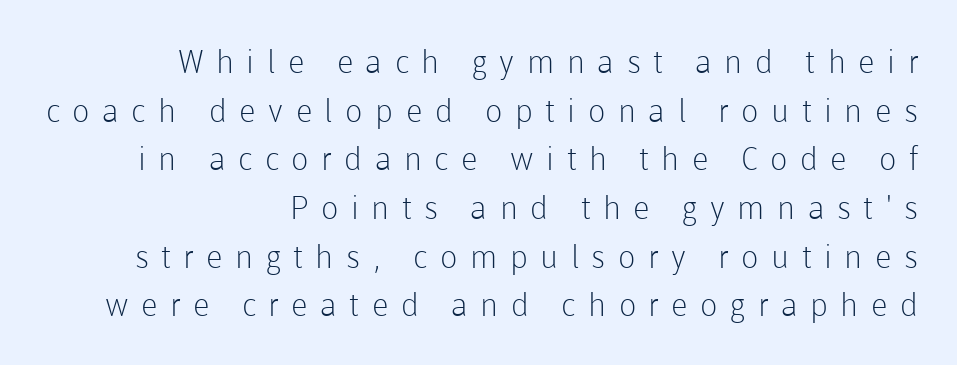
Q: Is the text bold? A: No.
Q: Is the text italic (slanted)? A: No, it is upright.
Q: Is the typeface a serif or a sans-serif typeface? A: Sans-serif.
Q: Is the text underlined? A: No.
Q: How is the paragraph aligned? A: Right-aligned.
Q: Is the spacing between letters normal or unusually wide? A: Unusually wide.
Q: Is the spacing between lines tight, normal or loose? A: Normal.
Q: Width (condensed, normal, or wide)? A: Normal.
Q: Stroke contrast? A: Low.
Q: x-height? A: Medium.
Q: Monospaced? A: No.
